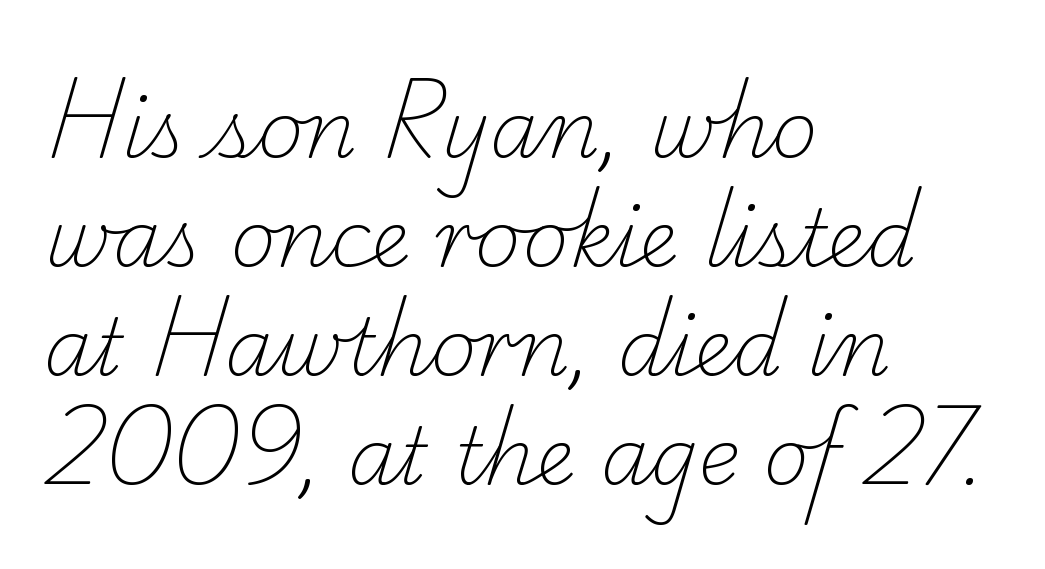
The image shows 79 px light serif type; set left-aligned, normal line spacing (1.38x), normal letter spacing, not underlined; low stroke contrast and a small x-height.
